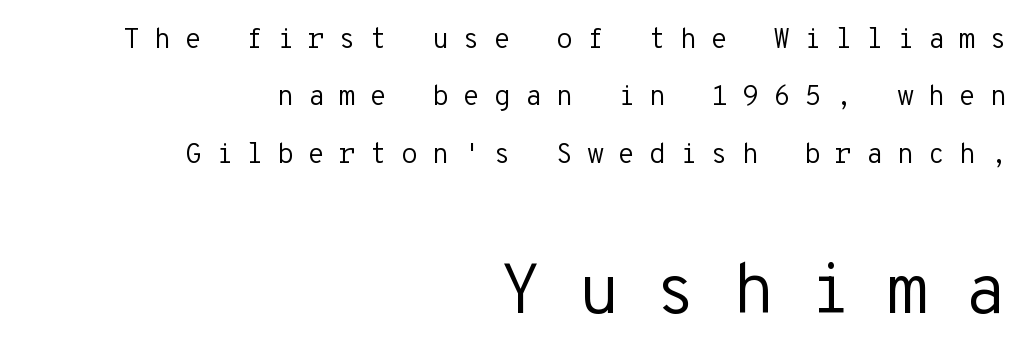
{"serif": "no", "italic": "no", "bold": "no", "weight": "regular", "width": "normal", "stroke_contrast": "low", "x_height": "medium", "monospaced": "yes", "underline": "no", "align": "right", "line_spacing": "loose", "line_spacing_ratio": 2.05, "letter_spacing": "wide", "letter_spacing_em": 0.49, "larger_block": "second", "size_ratio": 2.5, "glyph_px": 70}
